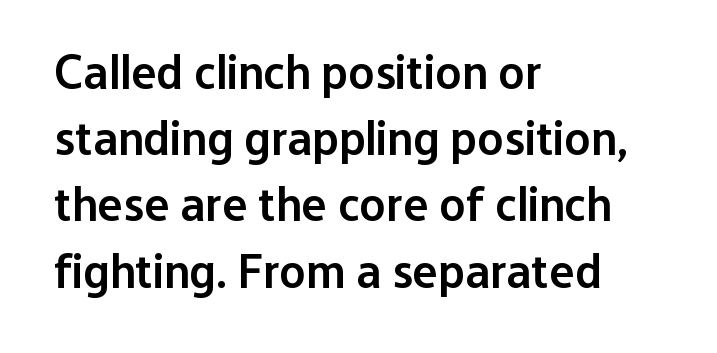
Which margin do the lines hug? The left one — the right edge is uneven. What's the leading like? Ordinary, nothing unusual. Vertical strokes here are truly vertical. Students, note that the glyphs here touch the page at normal intervals. Descenders hang freely into open space.
